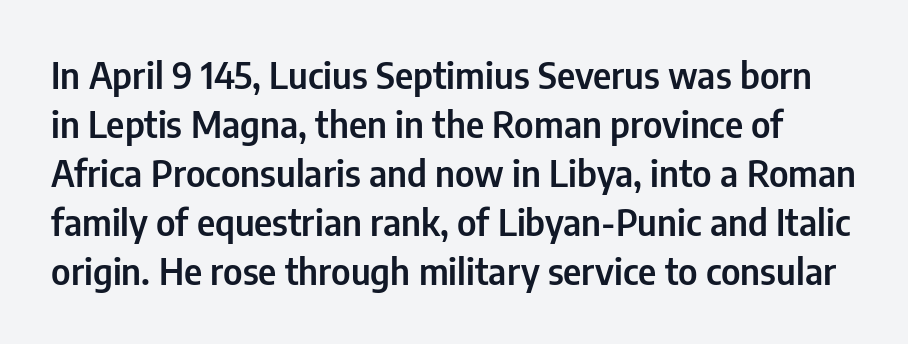
The image shows 36 px condensed sans-serif type, upright; set normal line spacing (1.36x), normal letter spacing, not underlined; low stroke contrast and a medium x-height.
